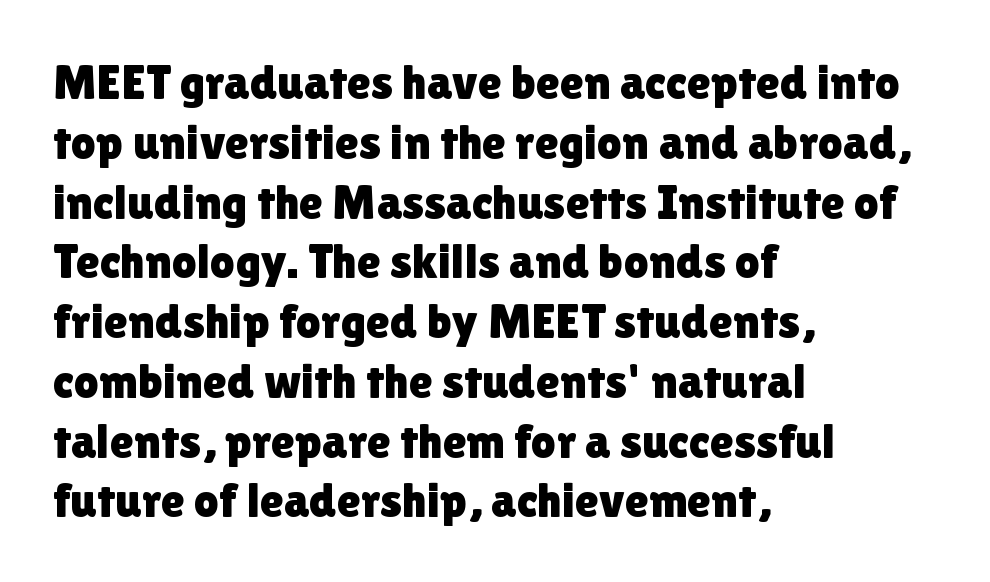
{"serif": "no", "italic": "no", "width": "normal", "x_height": "medium", "monospaced": "no", "underline": "no", "align": "left", "line_spacing_ratio": 1.22, "letter_spacing": "normal", "letter_spacing_em": 0.0, "glyph_px": 49}
